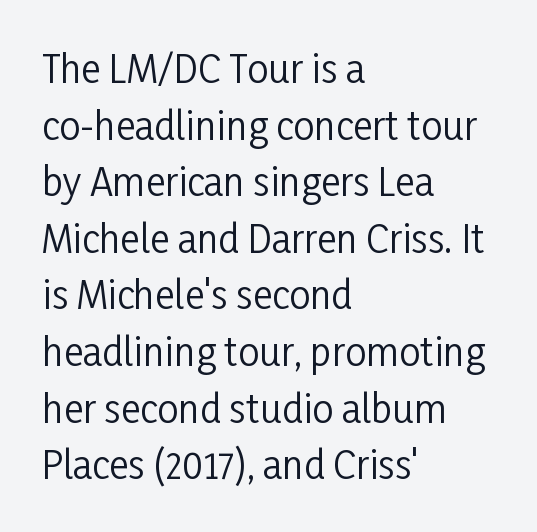
{"serif": "no", "italic": "no", "bold": "no", "weight": "regular", "width": "condensed", "stroke_contrast": "low", "x_height": "medium", "monospaced": "no", "underline": "no", "align": "left", "line_spacing": "normal", "line_spacing_ratio": 1.49, "letter_spacing": "normal", "letter_spacing_em": 0.0, "glyph_px": 38}
